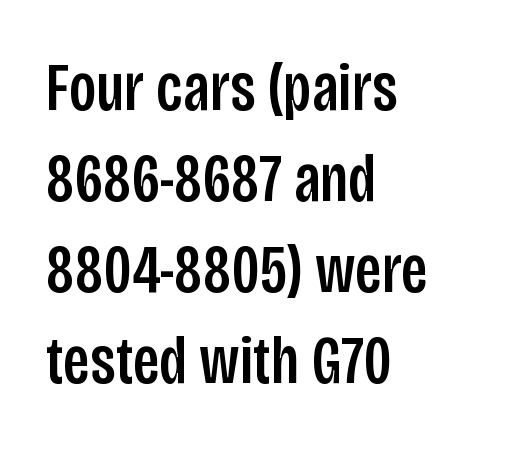
Do the characters align in a grid? No, the font is proportional. Lines of text with bare space underneath. The compositor pushed each line to the left boundary. Letterform terminals end flat and unadorned throughout the passage. How would I describe the line gaps? Plain and ordinary.
